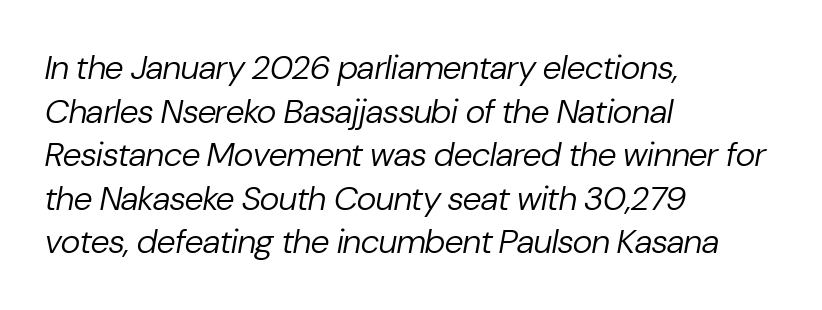
The image shows 34 px regular-weight type, italic (leaning right); set left-aligned, normal line spacing (1.28x), normal letter spacing, not underlined; low stroke contrast and a medium x-height.
